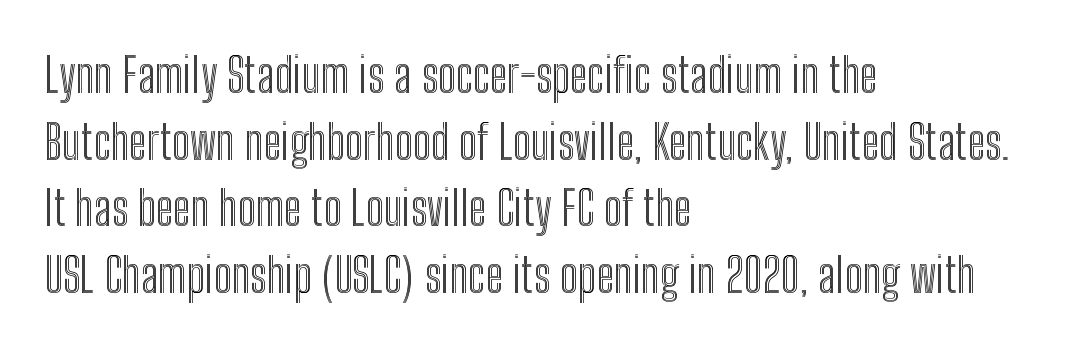
{"italic": "no", "width": "condensed", "x_height": "medium", "monospaced": "no", "underline": "no", "align": "left", "line_spacing": "normal", "line_spacing_ratio": 1.39, "letter_spacing": "normal", "letter_spacing_em": 0.0, "glyph_px": 48}
